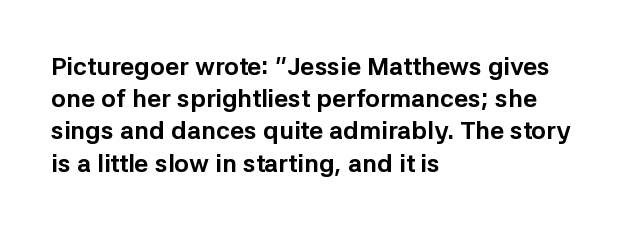
The lines sit at an ordinary, default distance from one another. Italic? Not at all — the glyphs are vertical. This rendering leaves character spacing at its baseline value. A student would call this left alignment; a typographer would say flush left, rag right.
